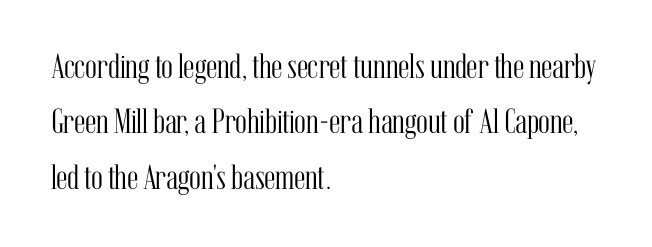
Tall strokes in this sample are plumb rather than angled. Do the characters align in a grid? No, the font is proportional. The foot of each line stays bare and open. This sample uses a serif face.
